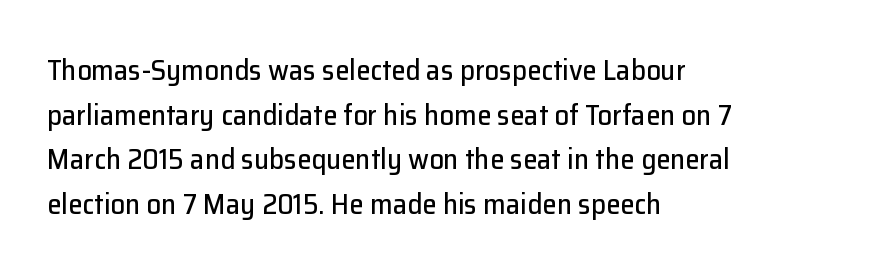
The image shows 29 px sans-serif type, upright; set left-aligned, normal line spacing (1.54x), normal letter spacing, not underlined; low stroke contrast and a medium x-height.
